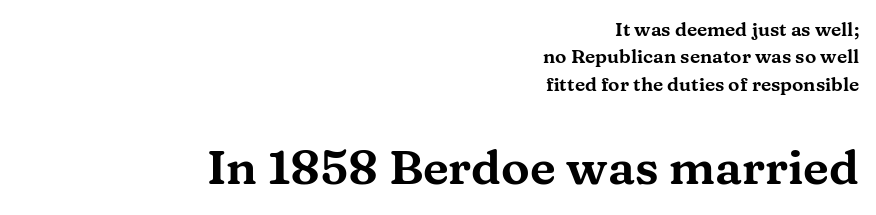
Q: Is the text italic (slanted)? A: No, it is upright.
Q: Is the typeface a serif or a sans-serif typeface? A: Serif.
Q: Is the text underlined? A: No.
Q: How is the paragraph aligned? A: Right-aligned.
Q: Is the spacing between letters normal or unusually wide? A: Normal.
Q: Is the spacing between lines tight, normal or loose? A: Normal.
Q: Which block of text is set in a larger size, the first (top) or the second (bottom)? A: The second (bottom) one.
Q: Width (condensed, normal, or wide)? A: Wide.
Q: Stroke contrast? A: Medium.
Q: x-height? A: Medium.
Q: Monospaced? A: No.
